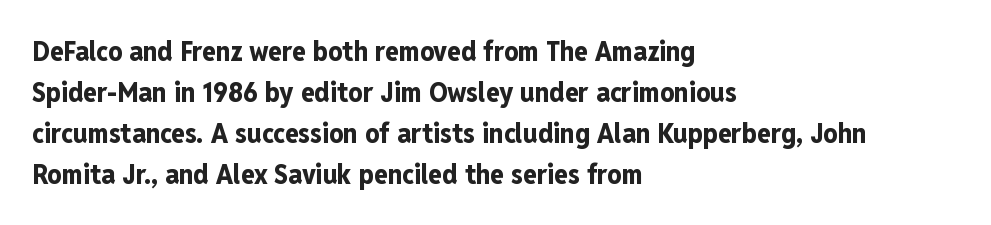
Q: Is the text bold? A: Yes.
Q: Is the text italic (slanted)? A: No, it is upright.
Q: Is the typeface a serif or a sans-serif typeface? A: Sans-serif.
Q: Is the text underlined? A: No.
Q: How is the paragraph aligned? A: Left-aligned.
Q: Is the spacing between letters normal or unusually wide? A: Normal.
Q: Is the spacing between lines tight, normal or loose? A: Normal.
Q: Width (condensed, normal, or wide)? A: Condensed.
Q: Stroke contrast? A: Low.
Q: x-height? A: Medium.
Q: Monospaced? A: No.
